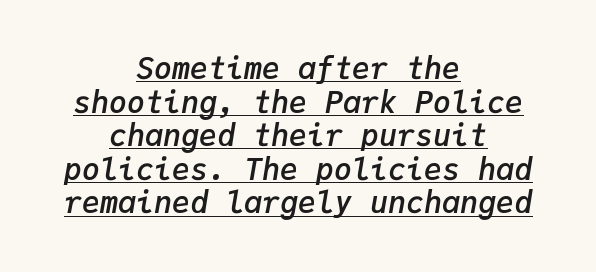
The image shows 30 px semibold type, italic (leaning right), monospaced; set centered, tight line spacing (1.12x), normal letter spacing, underlined; low stroke contrast and a medium x-height.
